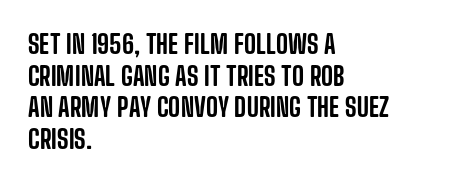
Q: Is the text italic (slanted)? A: No, it is upright.
Q: Is the text underlined? A: No.
Q: How is the paragraph aligned? A: Left-aligned.
Q: Is the spacing between letters normal or unusually wide? A: Normal.
